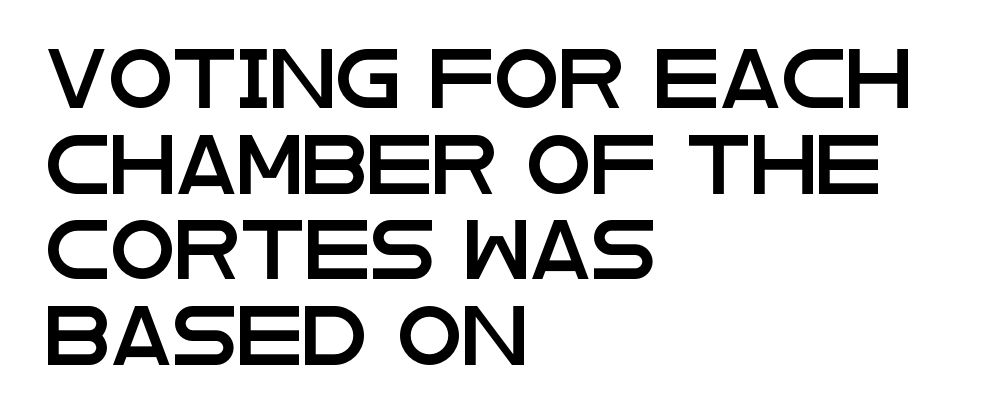
Check where the strokes stop: nothing finishes them off — pure sans. Quick note: underline off. Designer's note — italics off, roman on. In CSS terms this would be text-align: left. Horizontal bands of white between lines are of average thickness.
